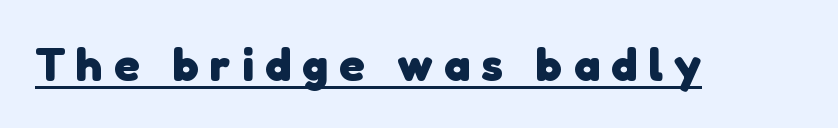
{"serif": "no", "bold": "yes", "weight": "heavy", "width": "normal", "stroke_contrast": "low", "x_height": "medium", "monospaced": "no", "underline": "yes", "letter_spacing": "wide", "letter_spacing_em": 0.24, "glyph_px": 47}
